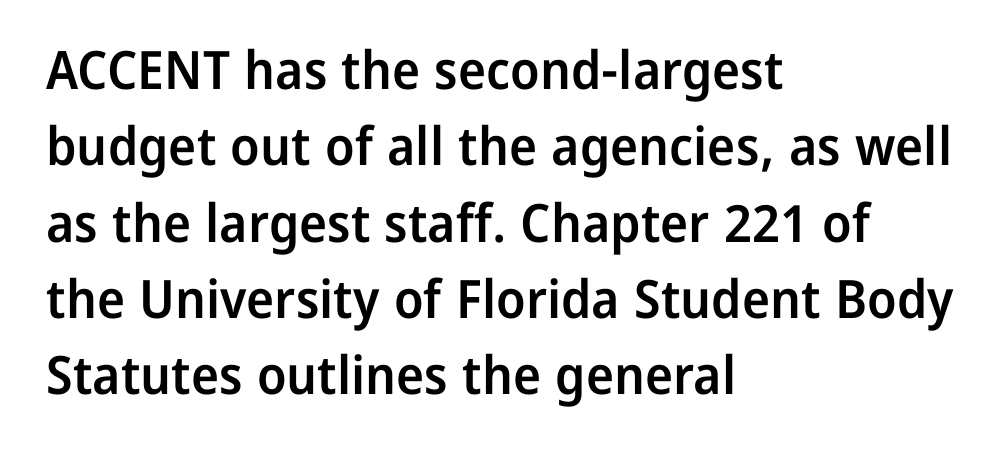
The image shows 53 px semibold sans-serif type, upright; set left-aligned, normal line spacing (1.44x), normal letter spacing, not underlined; low stroke contrast and a medium x-height.
